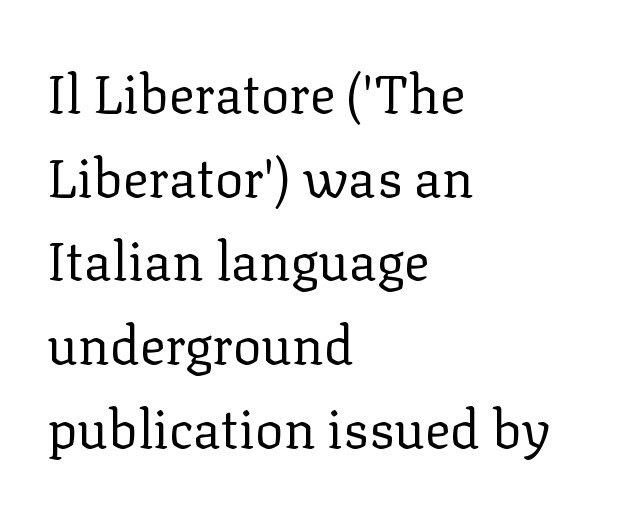
{"serif": "yes", "italic": "no", "bold": "no", "weight": "regular", "width": "normal", "stroke_contrast": "low", "x_height": "medium", "monospaced": "no", "underline": "no", "align": "left", "line_spacing": "normal", "line_spacing_ratio": 1.58, "letter_spacing": "normal", "letter_spacing_em": 0.0, "glyph_px": 53}
